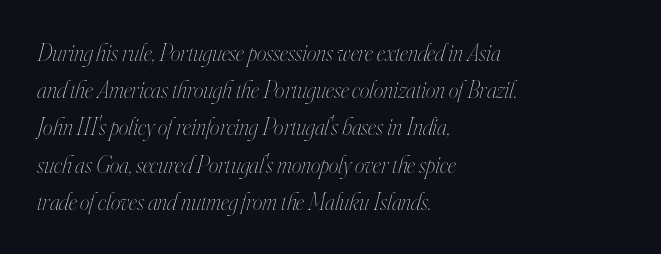
Q: Is the text bold? A: No.
Q: Is the text italic (slanted)? A: Yes, it leans right by about 16 degrees.
Q: Is the text underlined? A: No.
Q: How is the paragraph aligned? A: Left-aligned.
Q: Is the spacing between letters normal or unusually wide? A: Normal.
Q: Is the spacing between lines tight, normal or loose? A: Normal.
